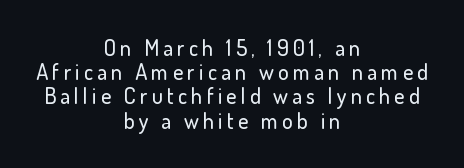
{"italic": "no", "underline": "no", "align": "center", "line_spacing": "tight", "line_spacing_ratio": 1.1, "glyph_px": 22}
